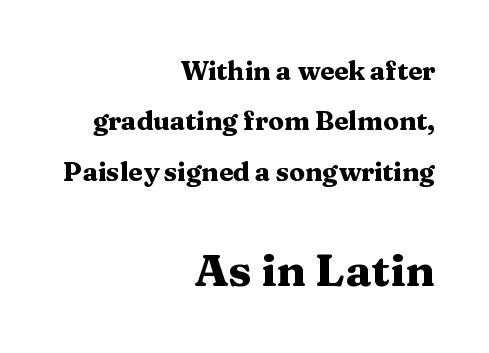
What weight is shown? A full bold with thick strokes. Typesetter's note — lower block bumped up in size, upper block left smaller. This sample has the flowing, uneven cadence of proportional lettering. Interline gaps are noticeably wide in this sample. The typesetter chose a ragged-left arrangement here. The passage shown is typeset with a serif family.
